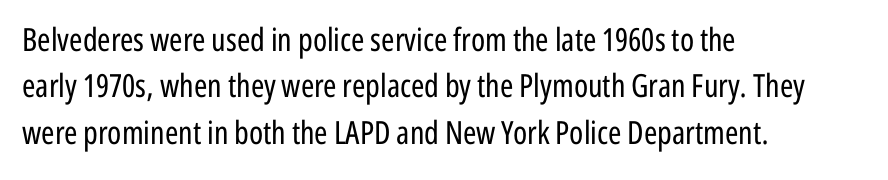
The image shows 32 px regular-weight, condensed sans-serif type, upright; set left-aligned, normal line spacing (1.45x), normal letter spacing, not underlined; low stroke contrast and a medium x-height.
